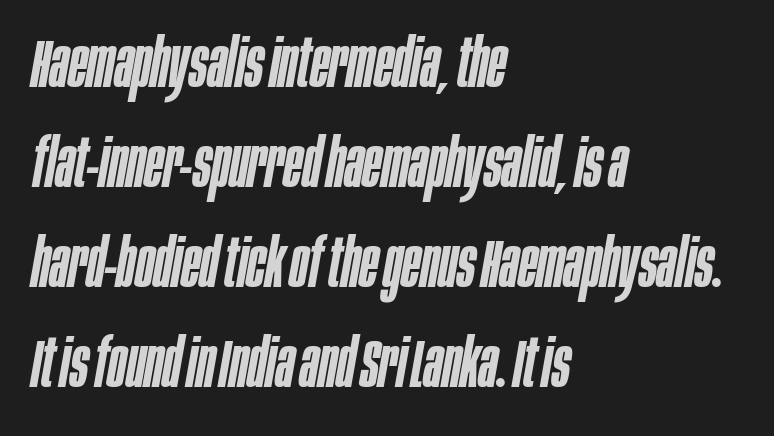
Q: Is the text bold? A: Semi-bold.
Q: Is the text italic (slanted)? A: Yes, it leans right by about 10 degrees.
Q: Is the text underlined? A: No.
Q: How is the paragraph aligned? A: Left-aligned.
Q: Is the spacing between letters normal or unusually wide? A: Normal.
Q: Is the spacing between lines tight, normal or loose? A: Normal.
Q: Width (condensed, normal, or wide)? A: Condensed.
Q: Stroke contrast? A: Low.
Q: x-height? A: Large.
Q: Monospaced? A: No.
